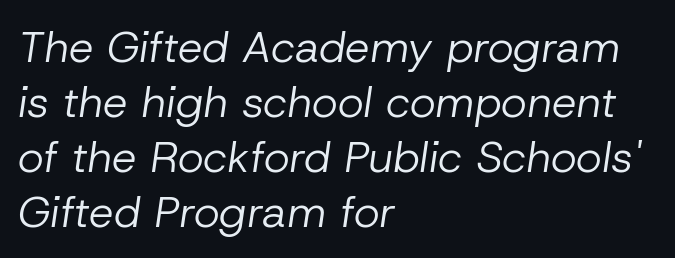
Is this a fixed-width face? No — the glyphs have proportional, varying widths. The passage shown leans; its letterforms are oblique. The type is set solid horizontally, with unmodified tracking. Compared with a centered layout, this one pins lines to the left instead. Stems and bowls with no extra thickness — not bold.
